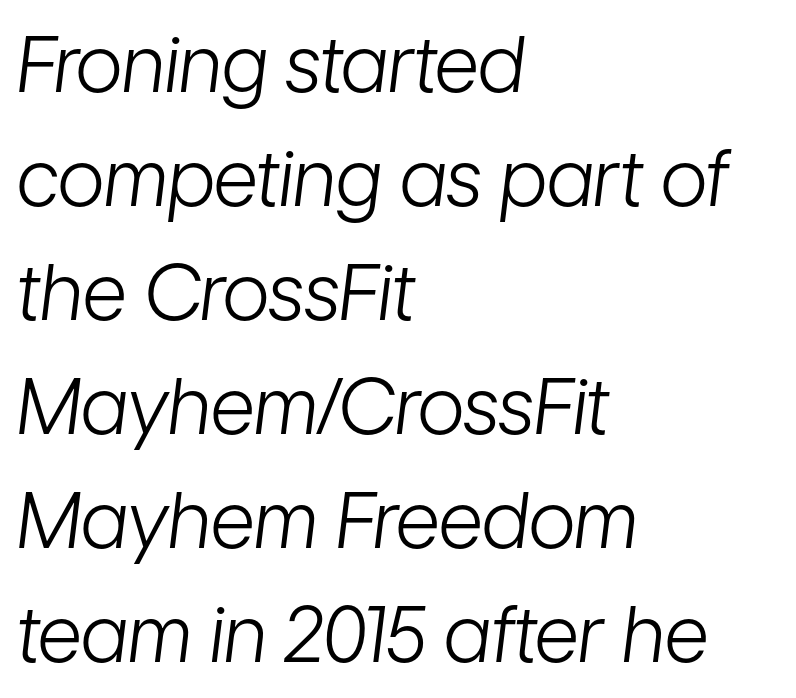
The image shows 77 px light, condensed type, italic (leaning right); set left-aligned, normal line spacing (1.48x), normal letter spacing, not underlined; low stroke contrast and a medium x-height.
